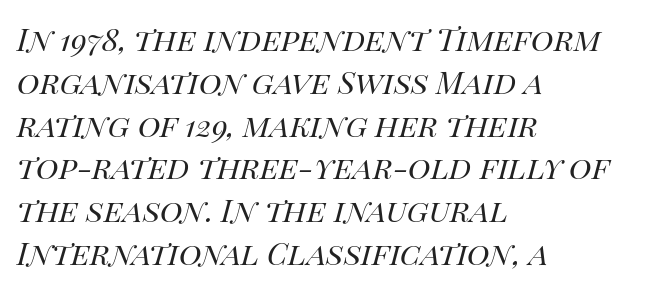
{"italic": "yes", "lean": "right", "slant_degrees": 14, "bold": "no", "weight": "regular", "width": "normal", "stroke_contrast": "high", "x_height": "large", "monospaced": "no", "underline": "no", "align": "left", "line_spacing": "normal", "line_spacing_ratio": 1.38, "letter_spacing": "normal", "letter_spacing_em": 0.0, "glyph_px": 31}
